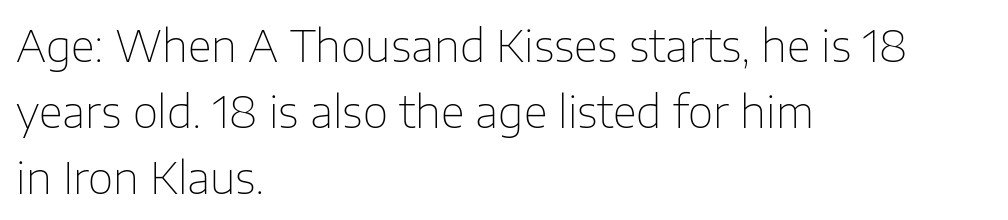
The image shows 44 px thin sans-serif type, upright; set left-aligned, normal line spacing (1.5x), normal letter spacing, not underlined; low stroke contrast and a medium x-height.
